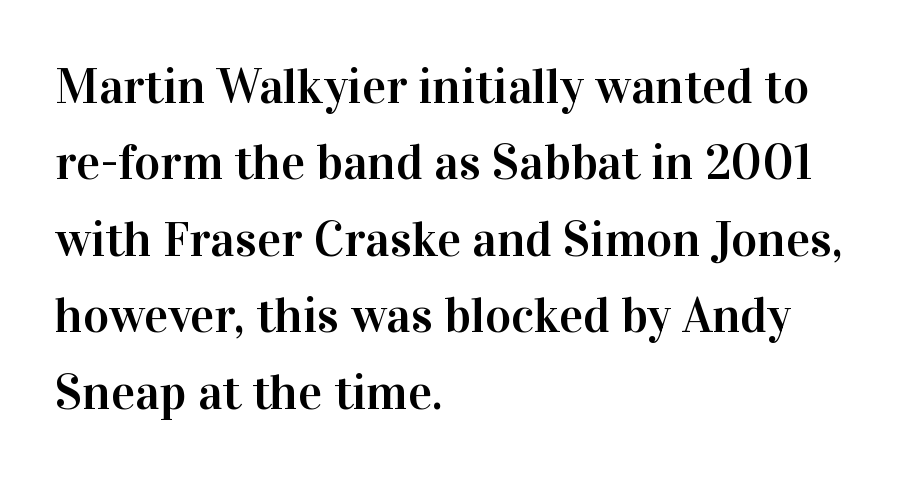
Q: Is the text italic (slanted)? A: No, it is upright.
Q: Is the typeface a serif or a sans-serif typeface? A: Serif.
Q: Is the text underlined? A: No.
Q: How is the paragraph aligned? A: Left-aligned.
Q: Is the spacing between letters normal or unusually wide? A: Normal.
Q: Is the spacing between lines tight, normal or loose? A: Normal.
Q: Width (condensed, normal, or wide)? A: Normal.
Q: Stroke contrast? A: High.
Q: x-height? A: Medium.
Q: Monospaced? A: No.
